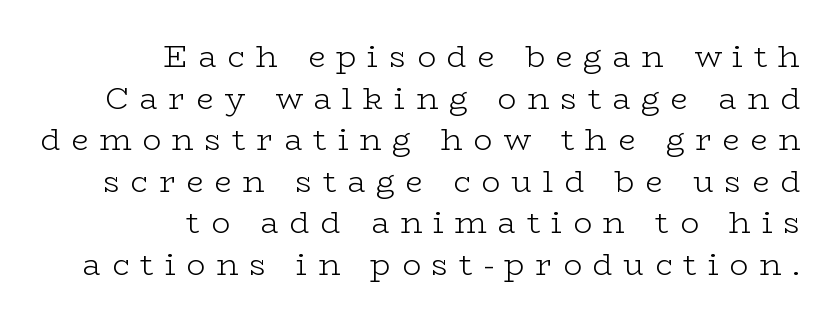
Q: Is the text bold? A: No.
Q: Is the text italic (slanted)? A: No, it is upright.
Q: Is the typeface a serif or a sans-serif typeface? A: Serif.
Q: Is the text underlined? A: No.
Q: How is the paragraph aligned? A: Right-aligned.
Q: Is the spacing between letters normal or unusually wide? A: Unusually wide.
Q: Is the spacing between lines tight, normal or loose? A: Normal.
Q: Width (condensed, normal, or wide)? A: Wide.
Q: Stroke contrast? A: Low.
Q: x-height? A: Medium.
Q: Monospaced? A: No.
